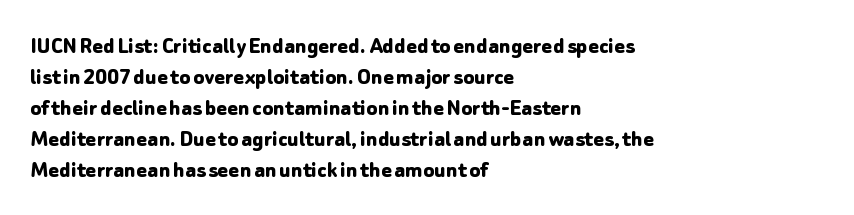
{"italic": "no", "bold": "yes", "underline": "no", "align": "left", "line_spacing_ratio": 1.24, "letter_spacing": "normal", "letter_spacing_em": 0.0, "glyph_px": 25}
